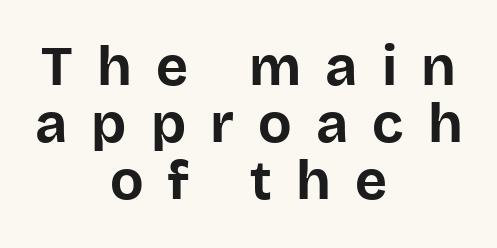
Plain, unruled lines of type. Varying glyph widths throughout — classic text-font behaviour. The passage shown is typeset with a sans-serif family. Stroke thickness is high; the sample reads as a true bold. Between one letter and the next there's a generous, obvious gap.
